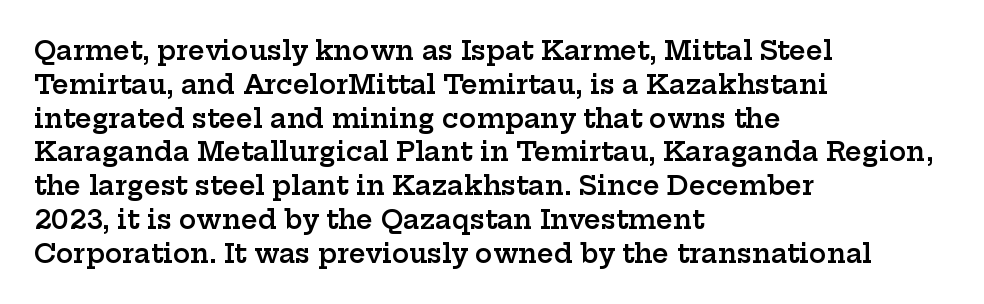
{"italic": "no", "bold": "semi", "underline": "no", "align": "left", "line_spacing": "normal", "line_spacing_ratio": 1.3, "letter_spacing": "normal", "letter_spacing_em": 0.0, "glyph_px": 26}
